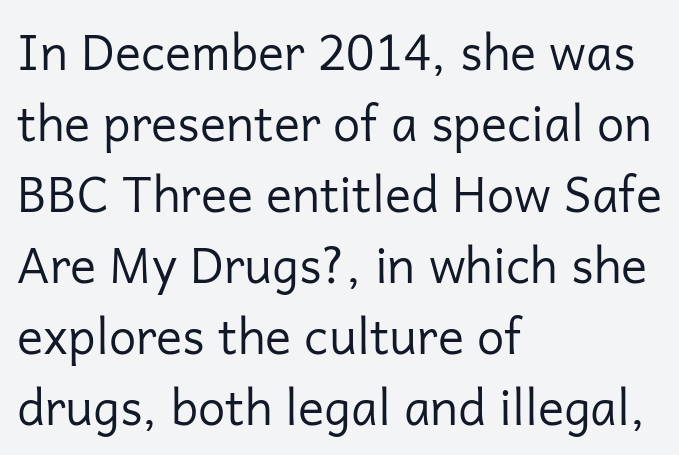
Students, observe: this is what conventionally led text looks like. Default kerning and tracking; the words read as compact shapes. A student would call this left alignment; a typographer would say flush left, rag right. Notice how the stems are strictly vertical — no italics here.
